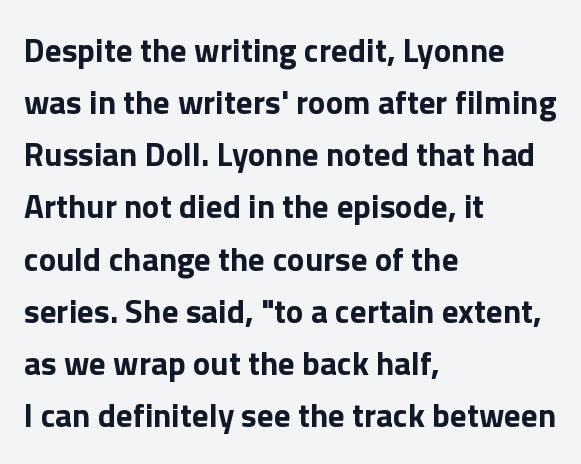
{"serif": "no", "italic": "no", "bold": "yes", "weight": "bold", "width": "normal", "stroke_contrast": "low", "x_height": "medium", "monospaced": "no", "underline": "no", "align": "left", "line_spacing": "normal", "line_spacing_ratio": 1.58, "letter_spacing": "normal", "letter_spacing_em": 0.0, "glyph_px": 33}
